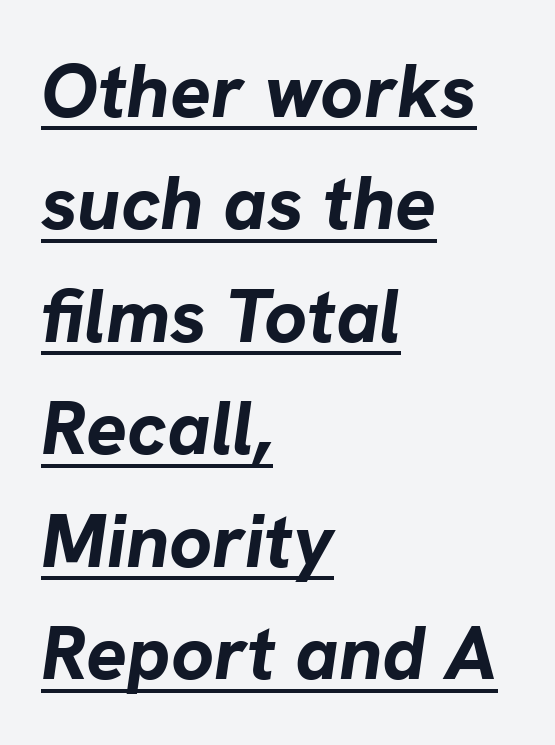
{"italic": "yes", "lean": "right", "slant_degrees": 8, "bold": "yes", "weight": "bold", "width": "normal", "stroke_contrast": "low", "x_height": "medium", "monospaced": "no", "underline": "yes", "align": "left", "line_spacing": "normal", "line_spacing_ratio": 1.48, "letter_spacing": "normal", "letter_spacing_em": 0.0, "glyph_px": 76}
